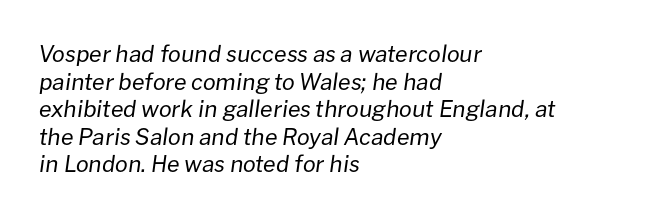
The image shows 23 px text type, italic (leaning right); set left-aligned, line spacing 1.2x, normal letter spacing, not underlined.
